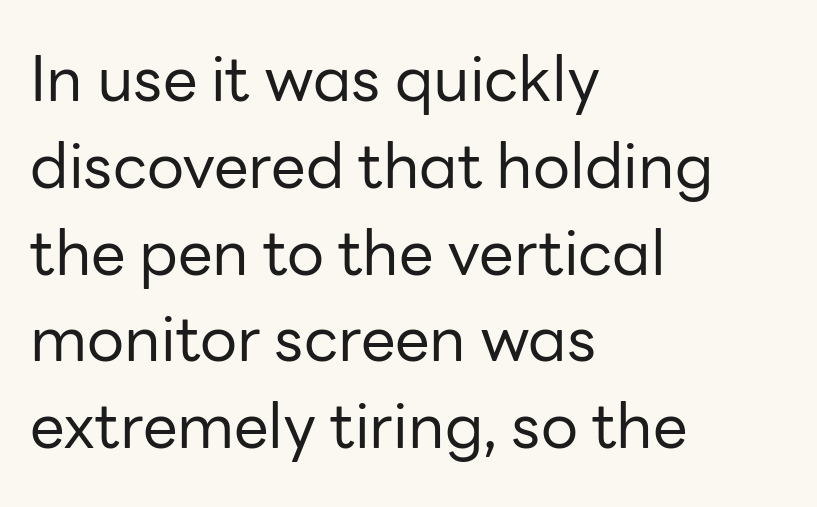
If you drew a ruler down the left edge, every line would touch it. A sans-serif font was chosen for this passage. The passage shown is not bold in any degree. Descender tails drop into unmarked territory. Each letter keeps its own natural width here, so spacing adapts to shape. Upright lettering throughout.
